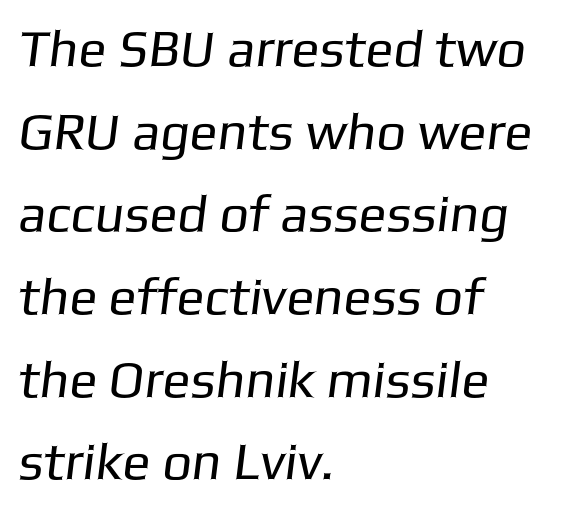
The image shows 52 px regular-weight sans-serif type; set left-aligned, normal line spacing (1.59x), normal letter spacing, not underlined; low stroke contrast and a medium x-height.
